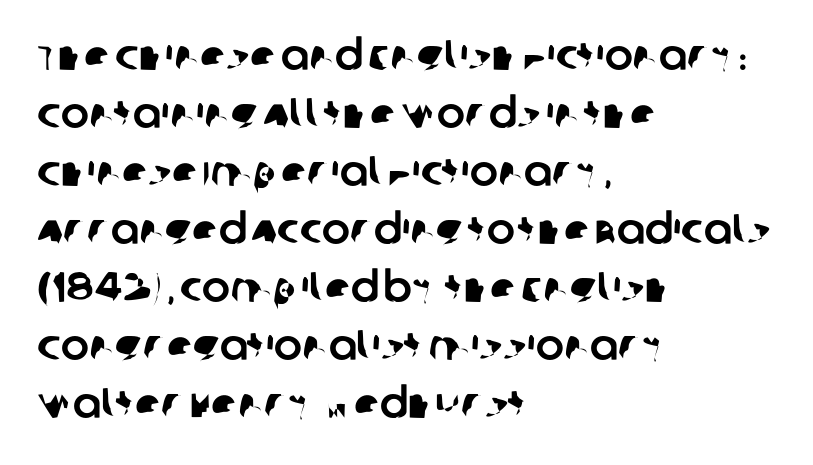
The image shows 42 px sans-serif type; set left-aligned, normal line spacing (1.38x), normal letter spacing, not underlined; low stroke contrast and a large x-height.
